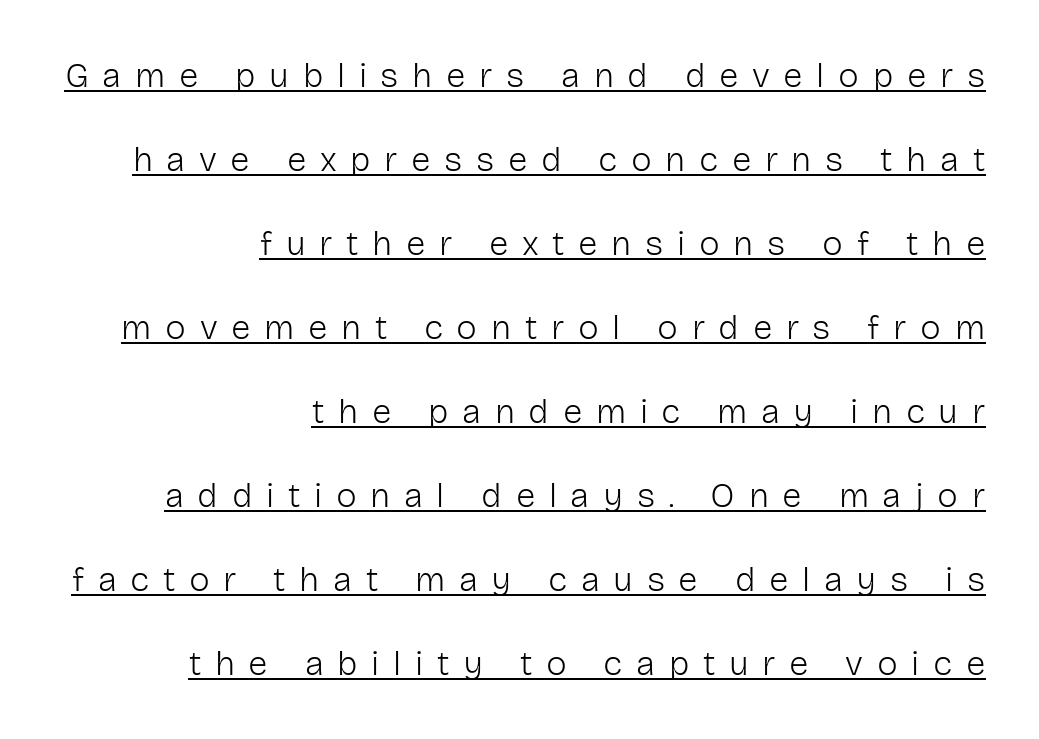
Q: Is the text bold? A: No.
Q: Is the text italic (slanted)? A: No, it is upright.
Q: Is the typeface a serif or a sans-serif typeface? A: Sans-serif.
Q: Is the text underlined? A: Yes.
Q: How is the paragraph aligned? A: Right-aligned.
Q: Is the spacing between letters normal or unusually wide? A: Unusually wide.
Q: Is the spacing between lines tight, normal or loose? A: Loose.
Q: Width (condensed, normal, or wide)? A: Normal.
Q: Stroke contrast? A: Low.
Q: x-height? A: Medium.
Q: Monospaced? A: No.
